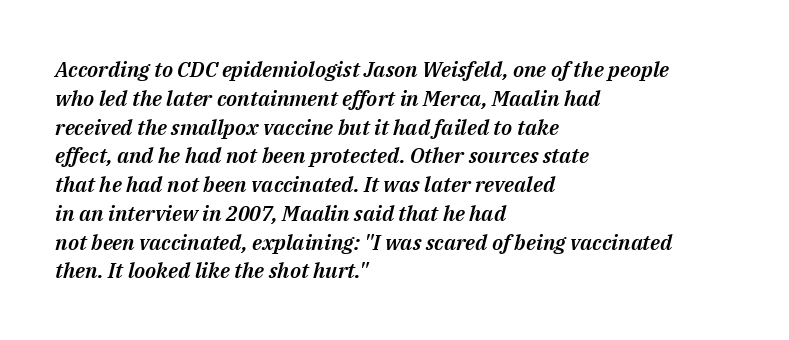
The image shows 21 px text type, italic (leaning right); set left-aligned, normal line spacing (1.37x), normal letter spacing, not underlined.
